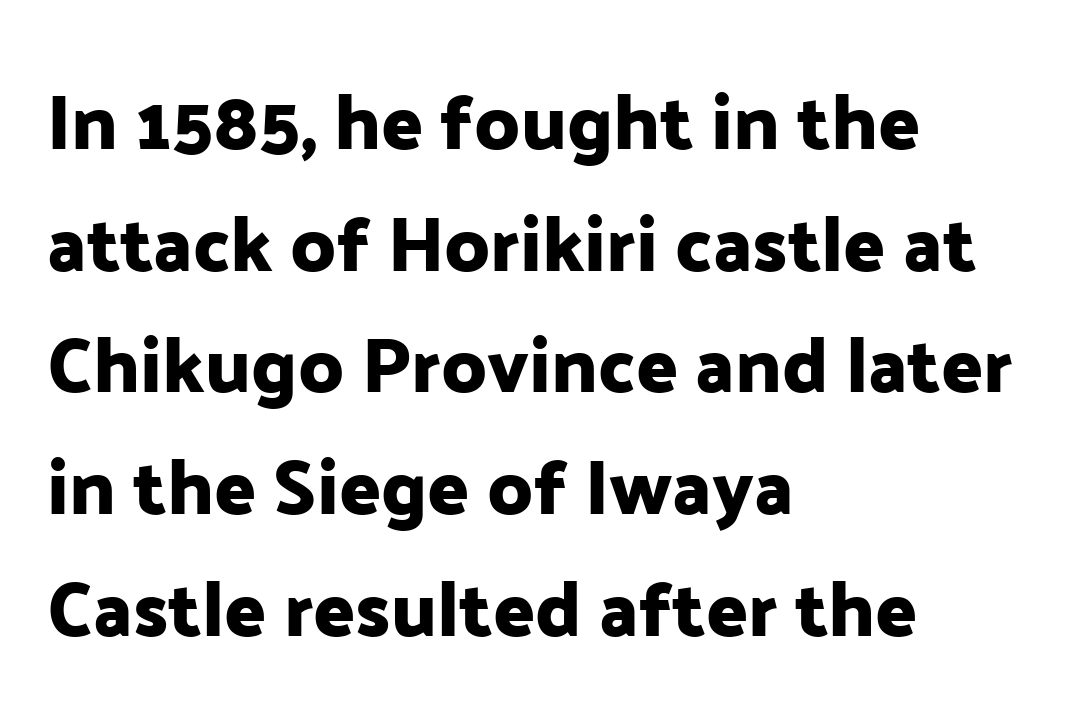
{"serif": "no", "italic": "no", "width": "normal", "stroke_contrast": "low", "x_height": "medium", "monospaced": "no", "underline": "no", "align": "left", "line_spacing": "normal", "line_spacing_ratio": 1.58, "letter_spacing": "normal", "letter_spacing_em": 0.0, "glyph_px": 77}
